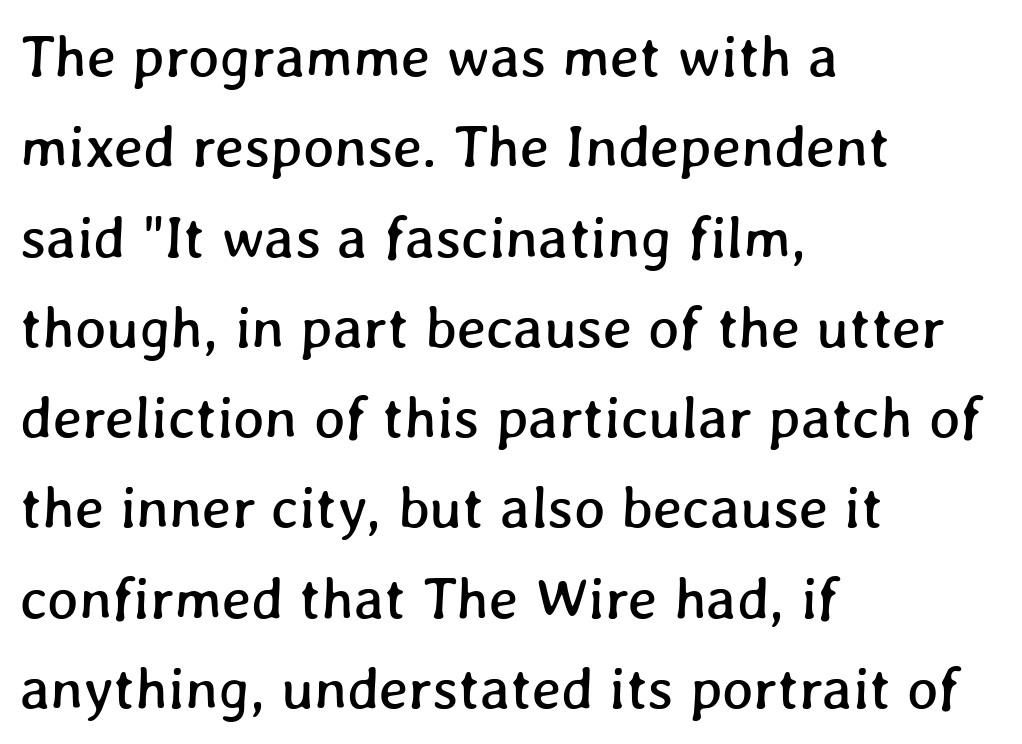
If you measured baseline to baseline, you'd find a middling distance. Short note: letters normally spaced. The face used here is proportionally spaced, like ordinary book or web type. Line beginnings align vertically; line endings do not. Glance below the letters and you will spot only blank space.
